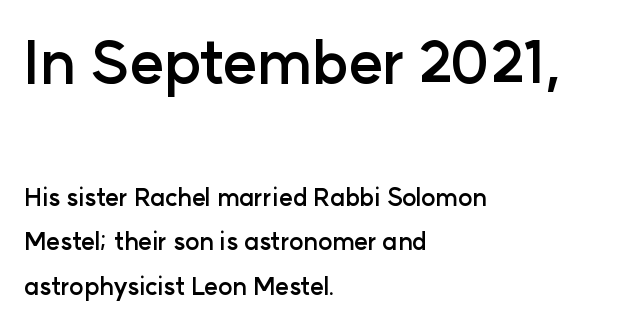
Here the designer chose a conventional face with non-uniform glyph widths. Quick note: not italic, upright. Is the letter spacing exaggerated? No — it looks like the ordinary default. Between these two stacked blocks, the higher one wins on size.
